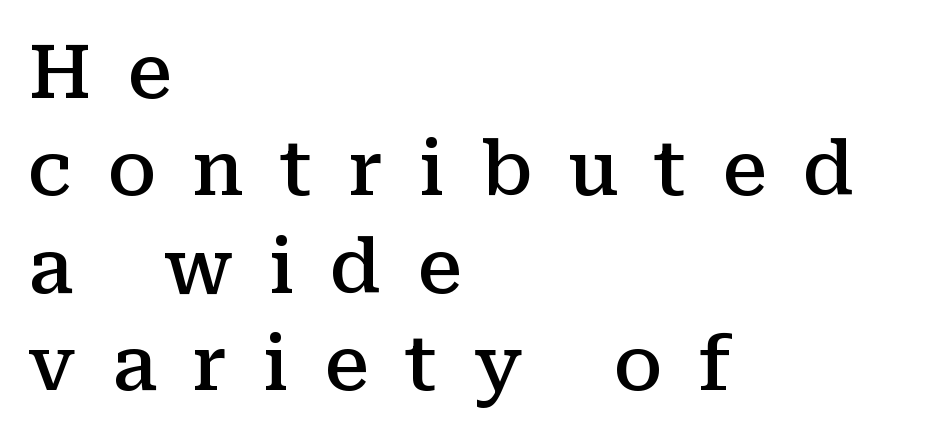
{"serif": "yes", "italic": "no", "bold": "semi", "weight": "semibold", "width": "normal", "stroke_contrast": "medium", "x_height": "medium", "monospaced": "no", "underline": "no", "align": "left", "line_spacing": "normal", "line_spacing_ratio": 1.3, "letter_spacing": "wide", "letter_spacing_em": 0.48, "glyph_px": 75}
